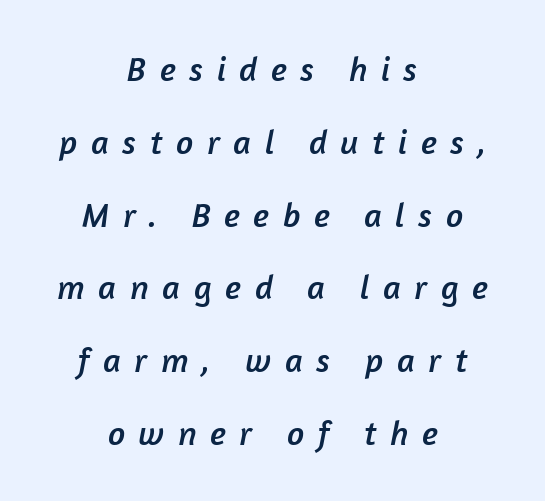
Q: Is the typeface a serif or a sans-serif typeface? A: Sans-serif.
Q: Is the text underlined? A: No.
Q: How is the paragraph aligned? A: Centered.
Q: Is the spacing between letters normal or unusually wide? A: Unusually wide.
Q: Is the spacing between lines tight, normal or loose? A: Loose.
Q: Width (condensed, normal, or wide)? A: Normal.
Q: Stroke contrast? A: Low.
Q: x-height? A: Medium.
Q: Monospaced? A: No.
